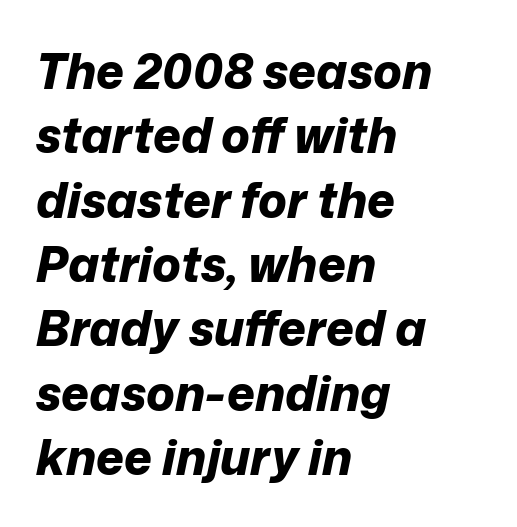
The image shows 48 px bold type, italic (leaning right); set left-aligned, normal line spacing (1.34x), normal letter spacing, not underlined; low stroke contrast and a medium x-height.
